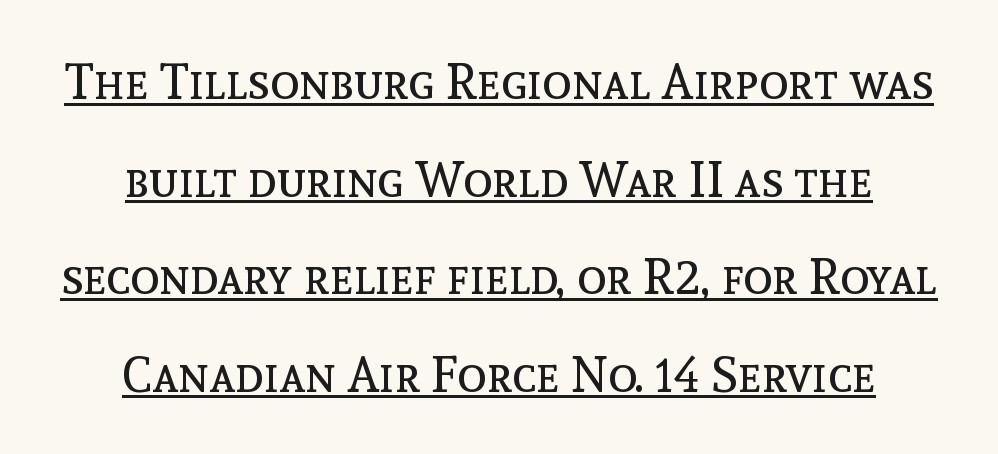
{"italic": "no", "bold": "no", "weight": "regular", "width": "normal", "x_height": "medium", "monospaced": "no", "underline": "yes", "align": "center", "line_spacing": "loose", "line_spacing_ratio": 1.99, "letter_spacing": "normal", "letter_spacing_em": 0.0, "glyph_px": 49}
